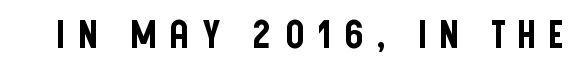
The image shows 38 px condensed sans-serif type, upright; set unusually wide letter spacing (+0.31 em), not underlined; low stroke contrast and a large x-height.
